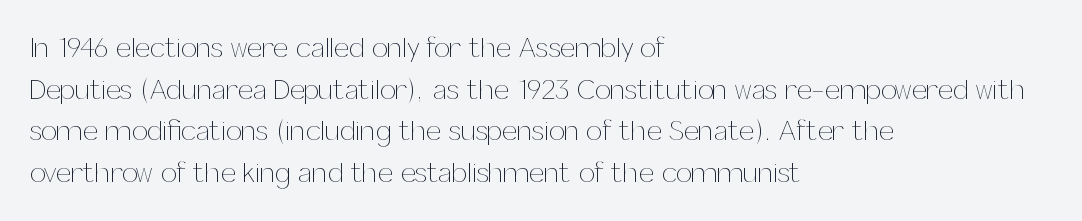
Q: Is the text bold? A: No.
Q: Is the text italic (slanted)? A: No, it is upright.
Q: Is the text underlined? A: No.
Q: How is the paragraph aligned? A: Left-aligned.
Q: Is the spacing between letters normal or unusually wide? A: Normal.
Q: Is the spacing between lines tight, normal or loose? A: Normal.
Q: Width (condensed, normal, or wide)? A: Normal.
Q: Stroke contrast? A: Medium.
Q: x-height? A: Medium.
Q: Monospaced? A: No.
